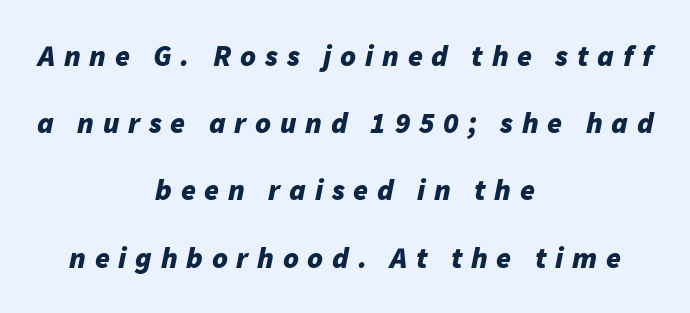
Q: Is the text bold? A: Yes.
Q: Is the text italic (slanted)? A: Yes, it leans right by about 11 degrees.
Q: Is the text underlined? A: No.
Q: How is the paragraph aligned? A: Centered.
Q: Is the spacing between letters normal or unusually wide? A: Unusually wide.
Q: Is the spacing between lines tight, normal or loose? A: Loose.
Q: Width (condensed, normal, or wide)? A: Normal.
Q: Stroke contrast? A: Low.
Q: x-height? A: Medium.
Q: Monospaced? A: No.
